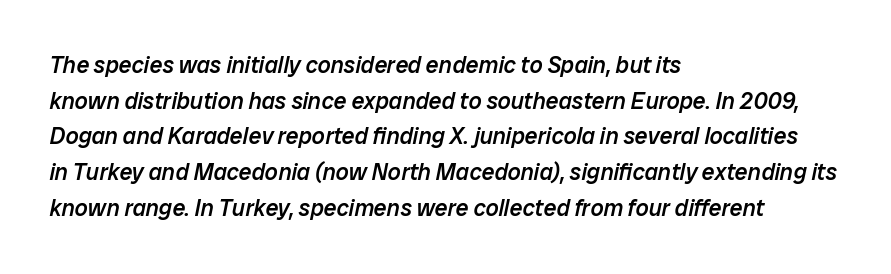
The text carries the slant typical of an italic or oblique font. Tracking value appears to be zero — textbook default spacing. Compared with an ordinary text face, these strokes are moderately heavier — a semibold. Line spacing here is normal. Words float on clear page, feet unadorned.
